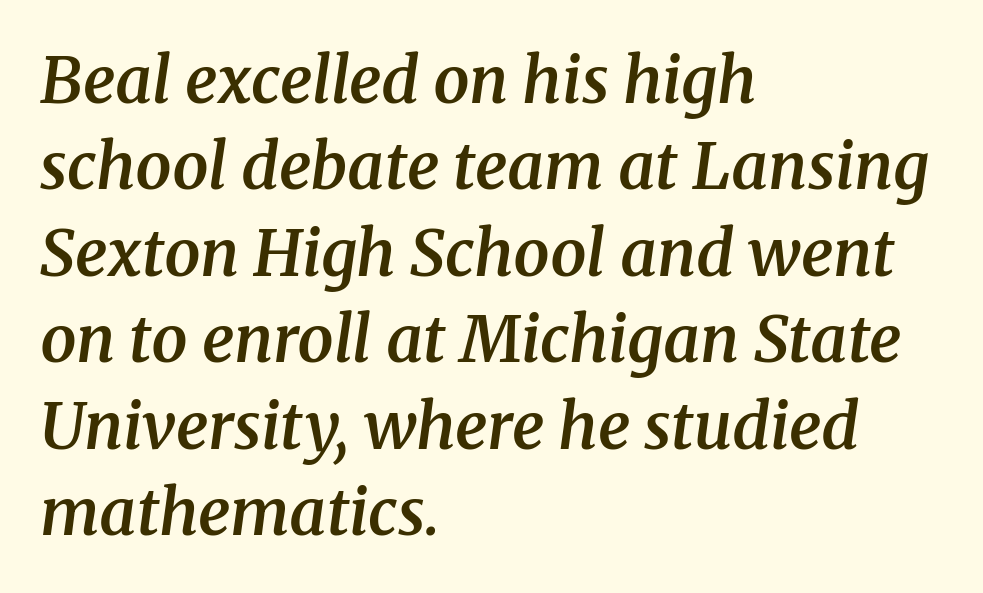
{"serif": "yes", "italic": "yes", "lean": "right", "slant_degrees": 8, "bold": "semi", "weight": "semibold", "width": "normal", "stroke_contrast": "medium", "x_height": "medium", "monospaced": "no", "underline": "no", "align": "left", "line_spacing": "normal", "line_spacing_ratio": 1.35, "letter_spacing": "normal", "letter_spacing_em": 0.0, "glyph_px": 64}
